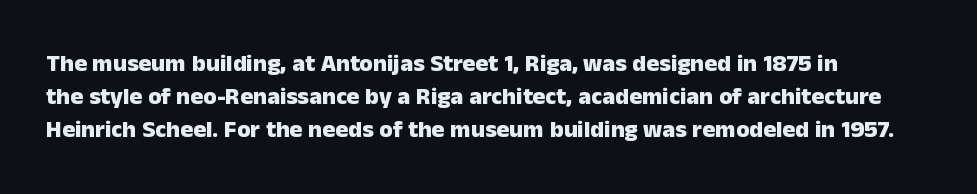
Q: Is the text bold? A: Yes.
Q: Is the text italic (slanted)? A: No, it is upright.
Q: Is the text underlined? A: No.
Q: How is the paragraph aligned? A: Left-aligned.
Q: Is the spacing between letters normal or unusually wide? A: Normal.
Q: Is the spacing between lines tight, normal or loose? A: Normal.
